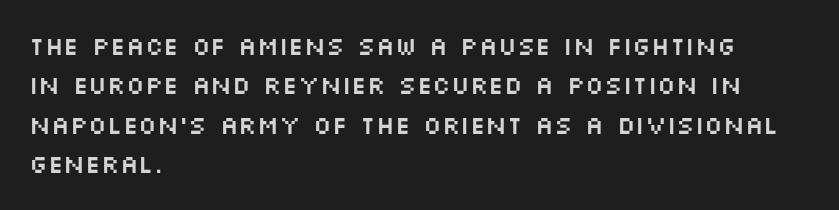
The setting favours the left margin, as ordinary paragraphs usually do. Is there any slant? The stems are plumb. A bare baseline throughout the passage. The letterforms sit shoulder to shoulder at normal distance. These lines sit exactly where default settings would place them.
